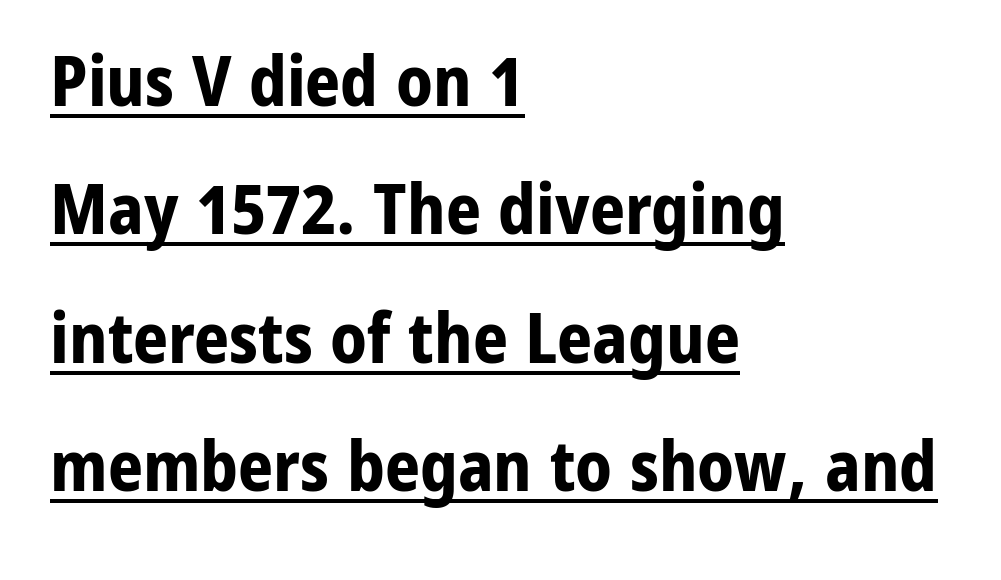
Inter-character spacing is left at the font's built-in metrics. The typeface chosen for these lines omits serifs. Casual observation: everything's shoved over to the left. Typesetter's note: full bold, strokes at maximum text heaviness. Somebody hit Ctrl+U on this one — the words are underlined.
